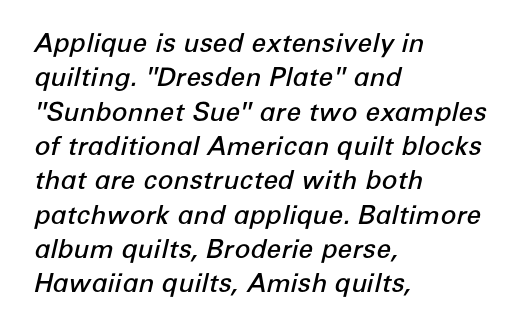
A fair bit of extra ink — the face is semibold, not bold. Between one letter and the next there's only the usual sliver of space. This rendering features lettering with no underline. Which margin do the lines hug? The left one — the right edge is uneven. The passage shown leans; its letterforms are oblique. Honestly, the row spacing looks completely unremarkable.
